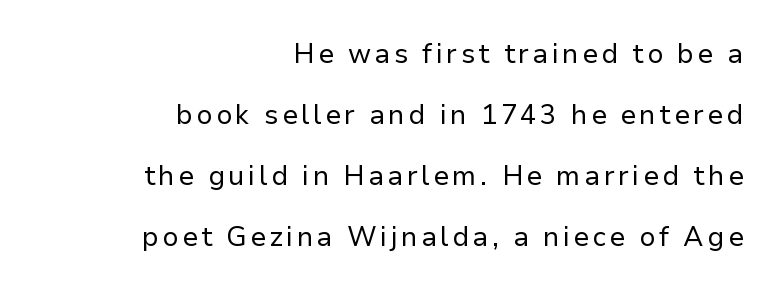
{"italic": "no", "bold": "no", "underline": "no", "align": "right", "line_spacing": "loose", "line_spacing_ratio": 2.26, "glyph_px": 27}
